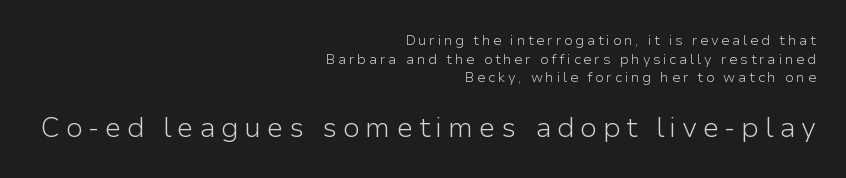
Q: Is the text bold? A: No.
Q: Is the text italic (slanted)? A: No, it is upright.
Q: Is the typeface a serif or a sans-serif typeface? A: Sans-serif.
Q: Is the text underlined? A: No.
Q: How is the paragraph aligned? A: Right-aligned.
Q: Is the spacing between lines tight, normal or loose? A: Normal.
Q: Which block of text is set in a larger size, the first (top) or the second (bottom)? A: The second (bottom) one.
Q: Width (condensed, normal, or wide)? A: Normal.
Q: Stroke contrast? A: Low.
Q: x-height? A: Medium.
Q: Monospaced? A: No.
